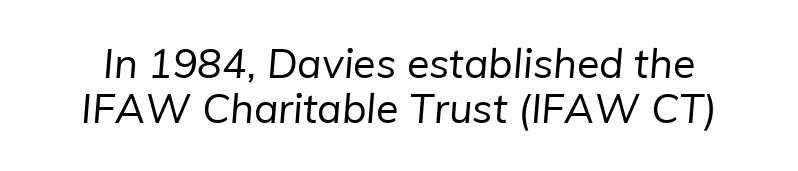
The face used here is proportionally spaced, like ordinary book or web type. Is this a heavy cut? Hardly; it is regular or lighter. Are there feet on the stems? There aren't — it's a sans. Very little white space separates one row of letters from the next.
